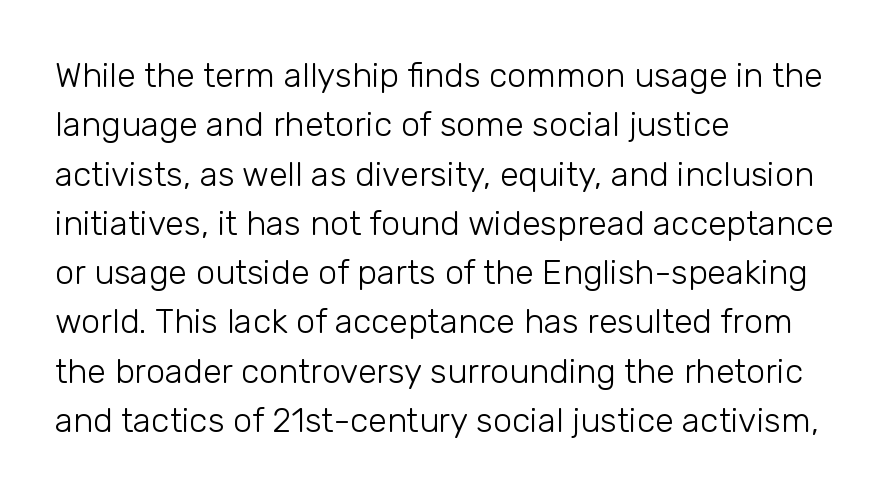
Q: Is the text bold? A: No.
Q: Is the text italic (slanted)? A: No, it is upright.
Q: Is the typeface a serif or a sans-serif typeface? A: Sans-serif.
Q: Is the text underlined? A: No.
Q: How is the paragraph aligned? A: Left-aligned.
Q: Is the spacing between letters normal or unusually wide? A: Normal.
Q: Is the spacing between lines tight, normal or loose? A: Normal.
Q: Width (condensed, normal, or wide)? A: Normal.
Q: Stroke contrast? A: Low.
Q: x-height? A: Medium.
Q: Monospaced? A: No.
